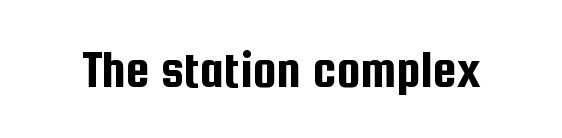
Q: Is the text italic (slanted)? A: No, it is upright.
Q: Is the typeface a serif or a sans-serif typeface? A: Sans-serif.
Q: Is the text underlined? A: No.
Q: Is the spacing between letters normal or unusually wide? A: Normal.
Q: Width (condensed, normal, or wide)? A: Condensed.
Q: Stroke contrast? A: Low.
Q: x-height? A: Medium.
Q: Monospaced? A: No.
